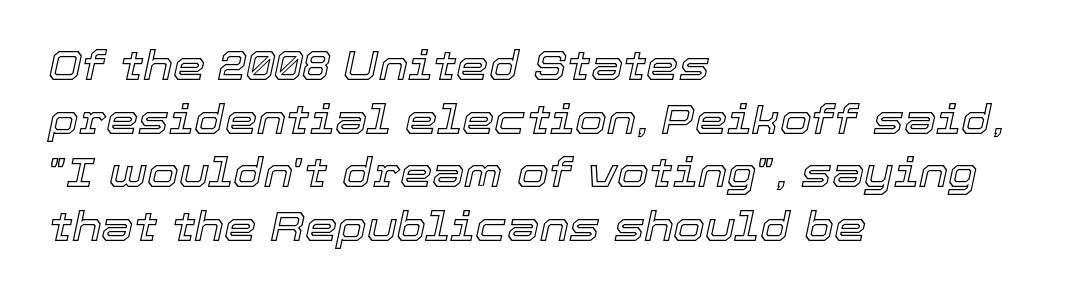
The image shows 41 px text type, italic (leaning right); set left-aligned, normal line spacing (1.31x), normal letter spacing, not underlined; a medium x-height.
